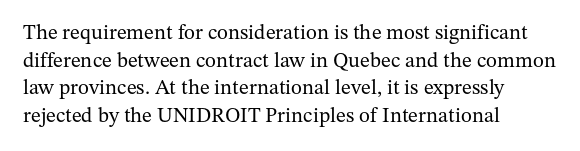
Every stem runs plumb, perpendicular to the baseline. Leftover space on each line is placed entirely after the last word. Check the space under the baseline: it is left empty. This reads as an unemphasized weight, regular at the heaviest. Caption: standard tracking, unaltered.
